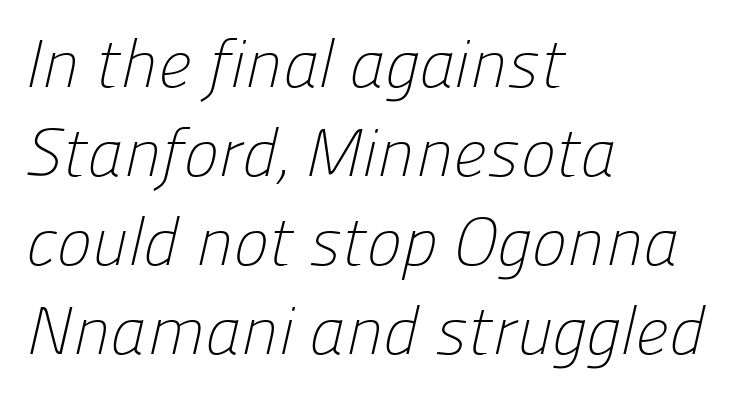
{"serif": "no", "bold": "no", "weight": "light", "width": "normal", "stroke_contrast": "low", "x_height": "medium", "monospaced": "no", "underline": "no", "align": "left", "line_spacing": "normal", "line_spacing_ratio": 1.33, "letter_spacing": "normal", "letter_spacing_em": 0.0, "glyph_px": 67}
